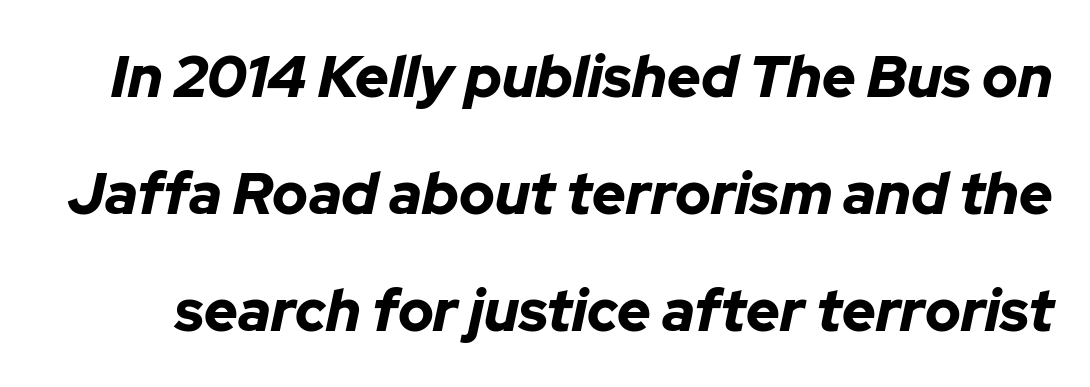
The image shows 58 px bold type, italic (leaning right); set loose line spacing (2.02x), normal letter spacing, not underlined; low stroke contrast and a medium x-height.
